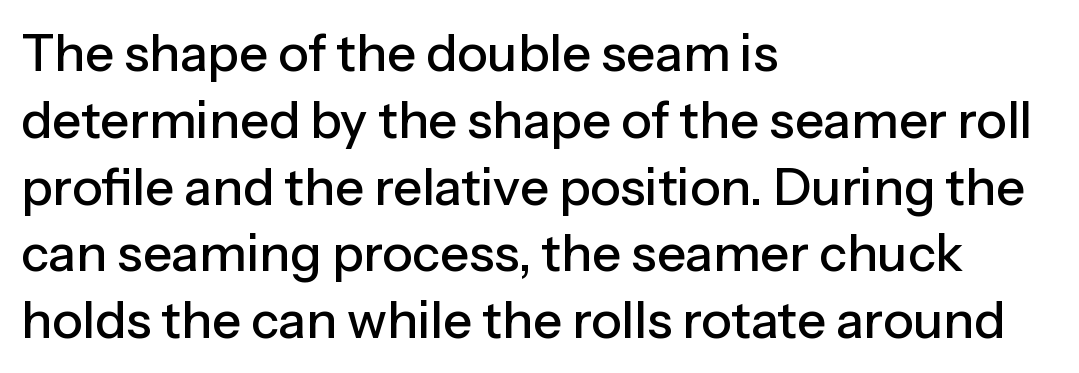
The image shows 51 px sans-serif type, upright; set left-aligned, normal line spacing (1.31x), normal letter spacing, not underlined; low stroke contrast and a medium x-height.
